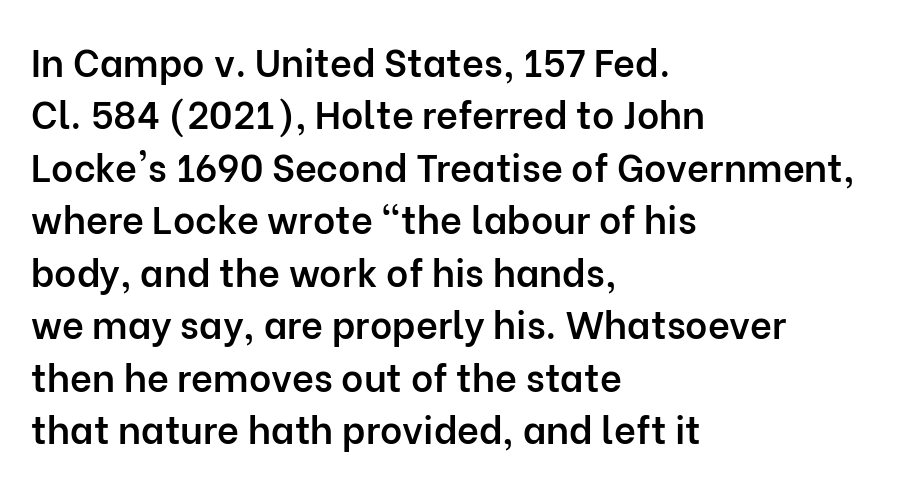
{"serif": "no", "italic": "no", "bold": "semi", "weight": "semibold", "width": "normal", "stroke_contrast": "low", "x_height": "medium", "monospaced": "no", "underline": "no", "align": "left", "line_spacing": "normal", "line_spacing_ratio": 1.38, "letter_spacing": "normal", "letter_spacing_em": 0.0, "glyph_px": 38}
